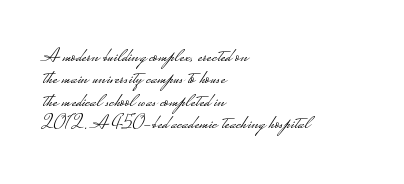
{"bold": "no", "underline": "no", "align": "left", "line_spacing": "tight", "line_spacing_ratio": 1.12, "letter_spacing": "normal", "letter_spacing_em": 0.0, "glyph_px": 20}
